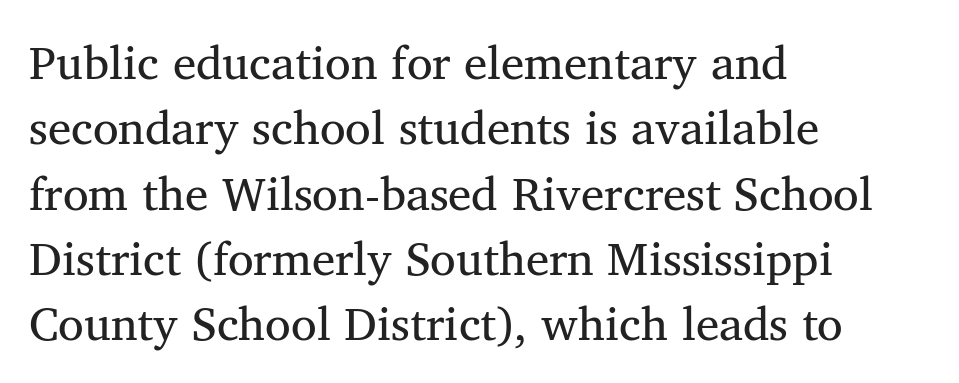
Q: Is the text bold? A: No.
Q: Is the text italic (slanted)? A: No, it is upright.
Q: Is the typeface a serif or a sans-serif typeface? A: Serif.
Q: Is the text underlined? A: No.
Q: How is the paragraph aligned? A: Left-aligned.
Q: Is the spacing between letters normal or unusually wide? A: Normal.
Q: Is the spacing between lines tight, normal or loose? A: Normal.
Q: Width (condensed, normal, or wide)? A: Normal.
Q: Stroke contrast? A: Medium.
Q: x-height? A: Medium.
Q: Monospaced? A: No.
